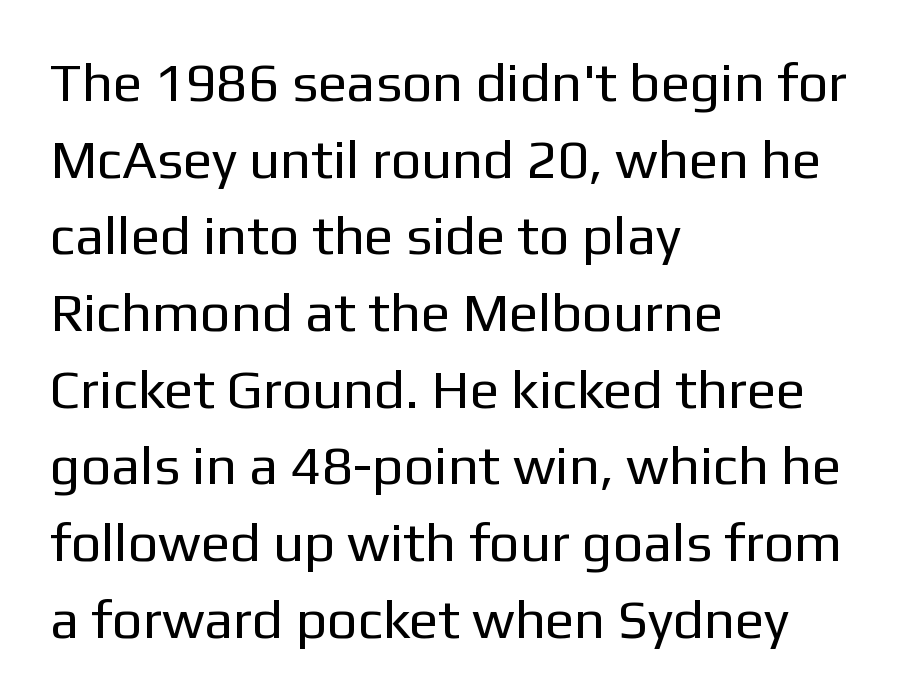
The image shows 54 px regular-weight sans-serif type, upright; set left-aligned, normal line spacing (1.42x), normal letter spacing, not underlined; low stroke contrast and a medium x-height.
